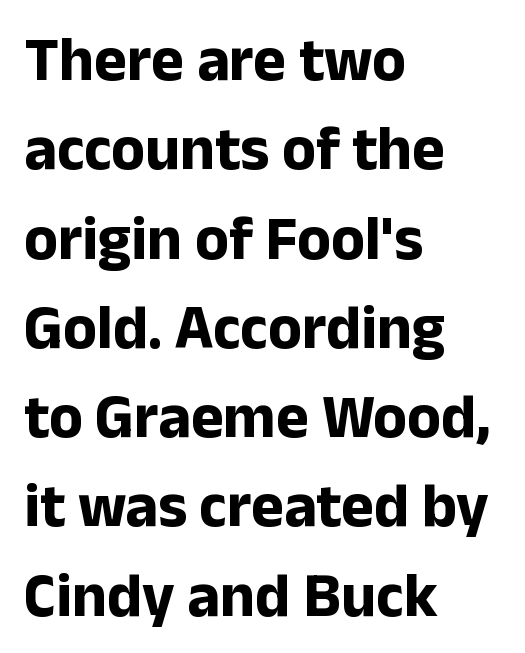
The image shows 62 px bold sans-serif type, upright; set left-aligned, normal line spacing (1.44x), normal letter spacing, not underlined; low stroke contrast and a medium x-height.
